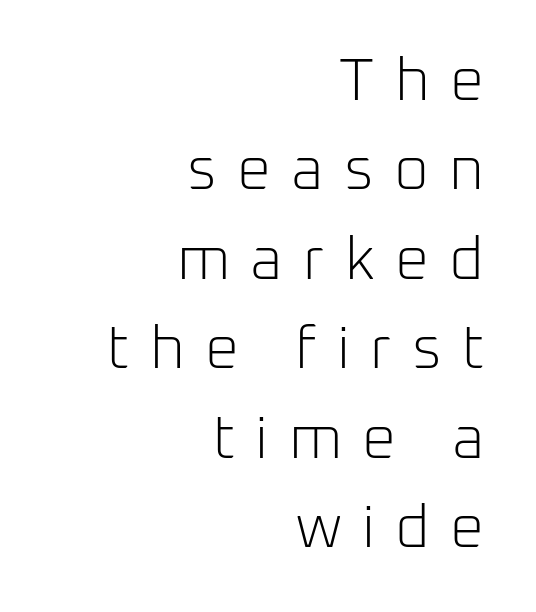
If you drew a line through each stem, it would be perfectly vertical. A flush-right, rag-left setting is used for this passage. No heavy texture on the line: the type isn't bold. Note the varied advance widths — an 'i' is clearly narrower than an 'm'.
